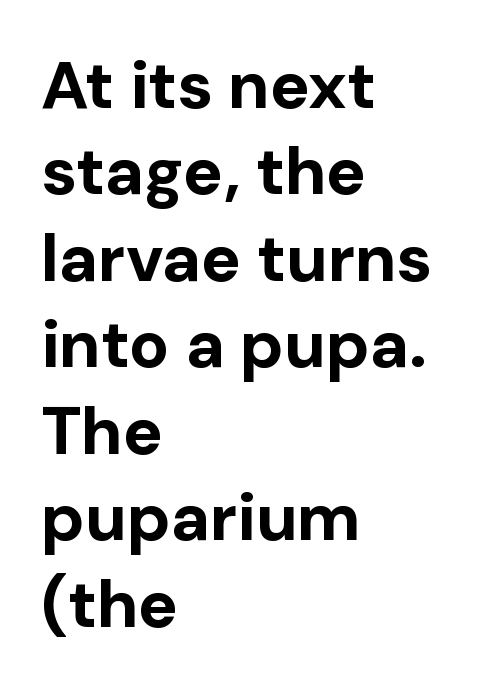
Q: Is the text bold? A: Yes.
Q: Is the text italic (slanted)? A: No, it is upright.
Q: Is the typeface a serif or a sans-serif typeface? A: Sans-serif.
Q: Is the text underlined? A: No.
Q: How is the paragraph aligned? A: Left-aligned.
Q: Is the spacing between letters normal or unusually wide? A: Normal.
Q: Is the spacing between lines tight, normal or loose? A: Normal.
Q: Width (condensed, normal, or wide)? A: Normal.
Q: Stroke contrast? A: Low.
Q: x-height? A: Medium.
Q: Monospaced? A: No.
